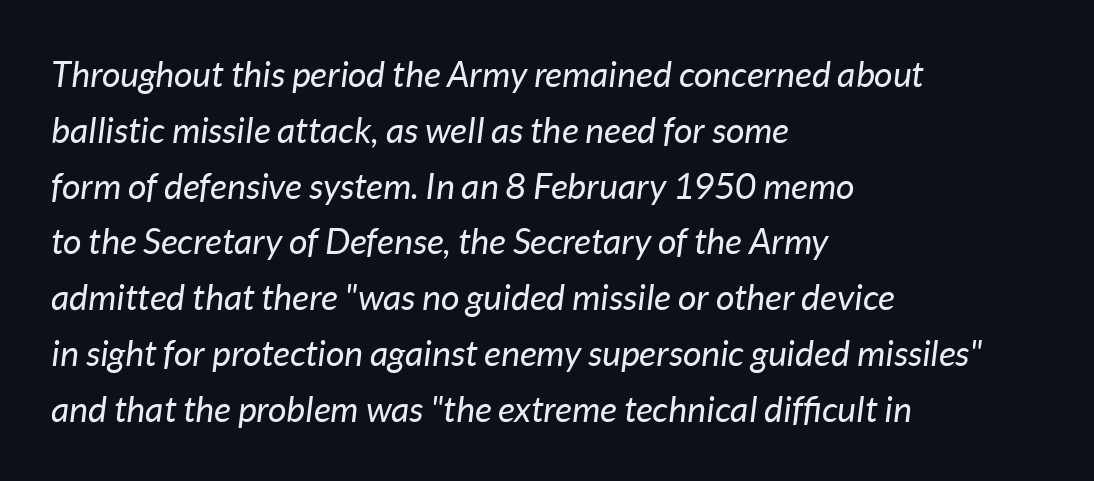
The horizontal fit of the characters is conventional and even. What's the leading like? Ordinary, nothing unusual. Rendered with sloped, italic letterforms. On a weight scale, this lands at 450 or below.
